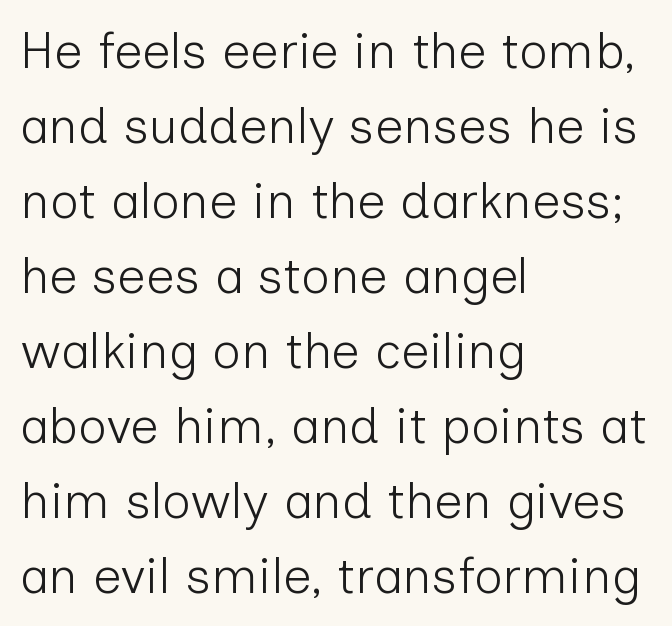
The image shows 50 px light sans-serif type, upright; set left-aligned, normal line spacing (1.5x), normal letter spacing, not underlined; low stroke contrast and a medium x-height.
